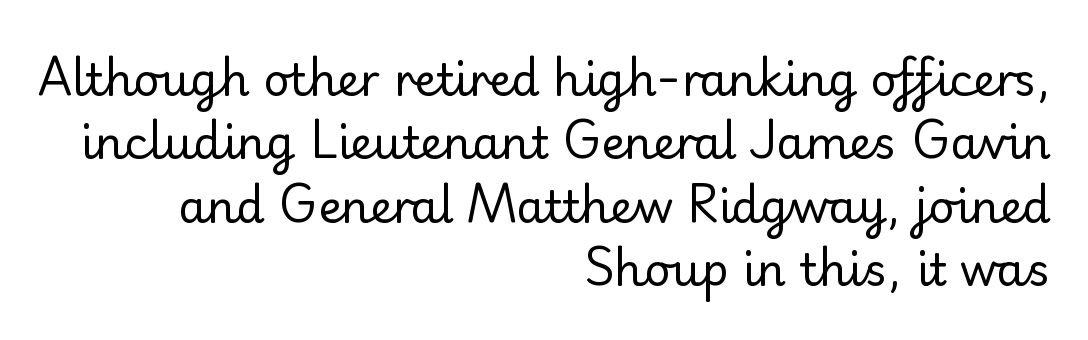
{"serif": "yes", "italic": "no", "bold": "no", "weight": "regular", "width": "normal", "stroke_contrast": "low", "x_height": "small", "monospaced": "no", "underline": "no", "align": "right", "line_spacing": "normal", "line_spacing_ratio": 1.41, "letter_spacing": "normal", "letter_spacing_em": 0.0, "glyph_px": 45}
